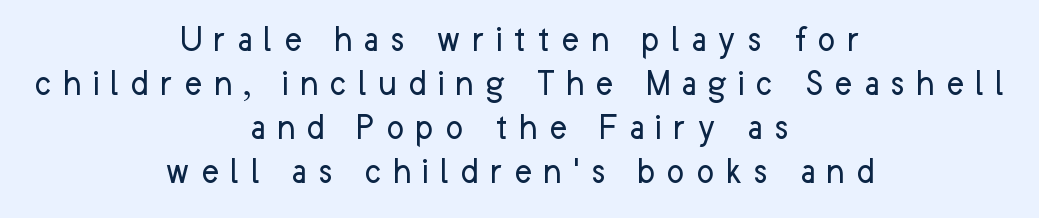
Is the stroke heavy? The answer is a plain regular-or-lighter. The rendering uses natural spacing where letterforms have individual widths. What stands out about the letter spacing? Its width — letters are far apart. Does the type have serifs? No, each stem ends abruptly. The lines in this sample share a center point and differ in where they start and stop. Letters rest on an invisible, unmarked baseline.
